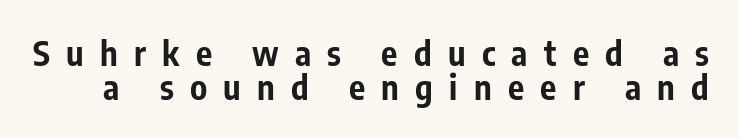
The image shows 34 px bold, condensed sans-serif type, upright; set tight line spacing (1.0x), unusually wide letter spacing (+0.48 em), not underlined; low stroke contrast and a medium x-height.
